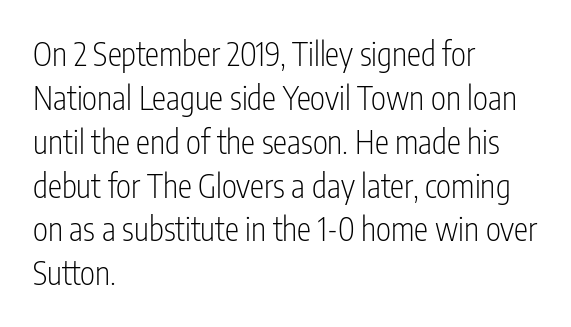
The image shows 32 px light, condensed sans-serif type, upright; set left-aligned, normal line spacing (1.37x), normal letter spacing, not underlined; low stroke contrast and a medium x-height.
